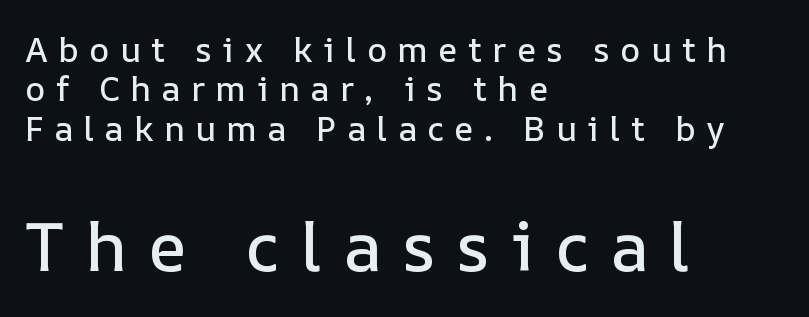
{"italic": "no", "width": "normal", "stroke_contrast": "low", "x_height": "medium", "monospaced": "no", "underline": "no", "align": "left", "line_spacing_ratio": 1.16, "letter_spacing": "wide", "letter_spacing_em": 0.31, "larger_block": "second", "size_ratio": 2.0, "glyph_px": 68}
